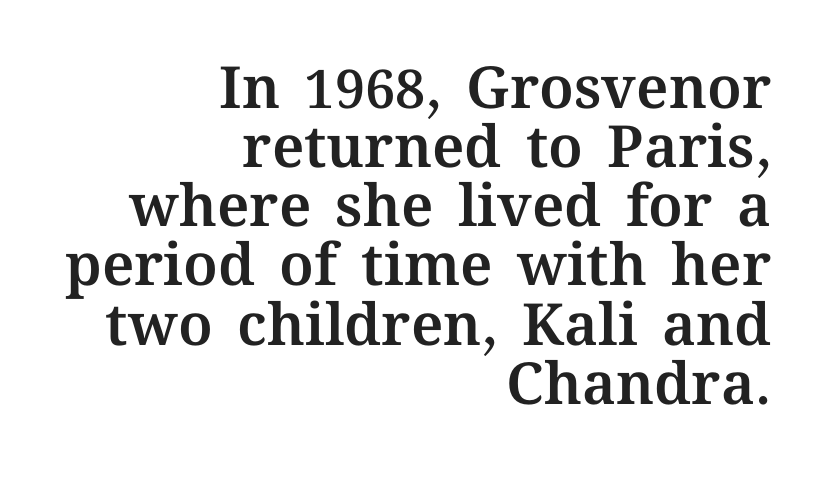
{"italic": "no", "width": "normal", "stroke_contrast": "medium", "x_height": "medium", "monospaced": "no", "underline": "no", "align": "right", "line_spacing": "tight", "line_spacing_ratio": 1.02, "letter_spacing": "normal", "letter_spacing_em": 0.0, "glyph_px": 58}
